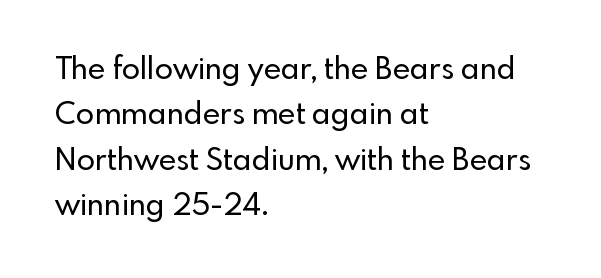
The image shows 30 px sans-serif type, upright; set left-aligned, normal line spacing (1.51x), normal letter spacing, not underlined; a small x-height.
